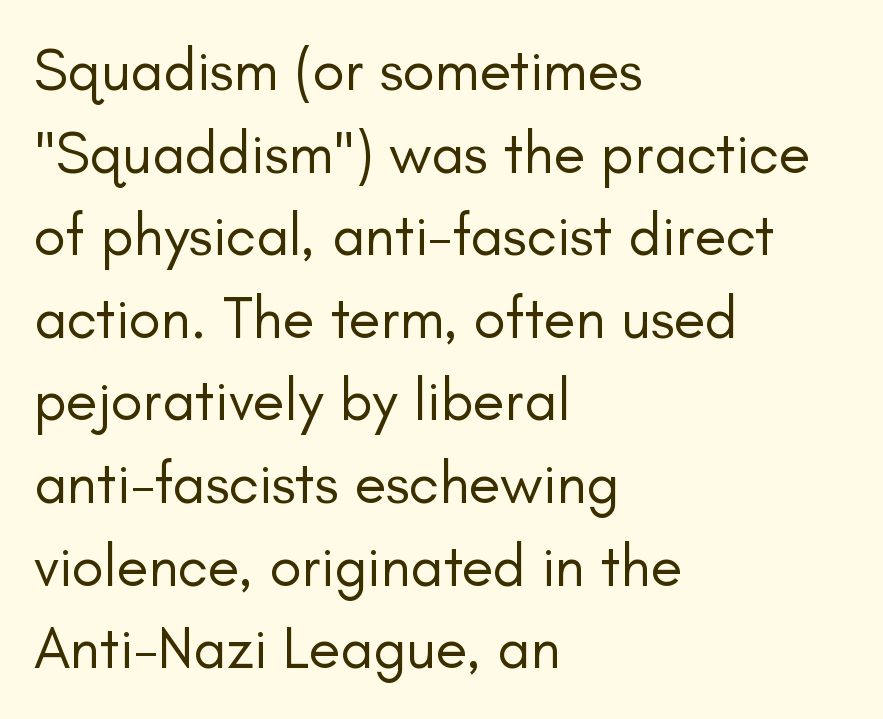
The image shows 59 px regular-weight sans-serif type, upright; set left-aligned, normal line spacing (1.4x), normal letter spacing, not underlined; low stroke contrast and a small x-height.
